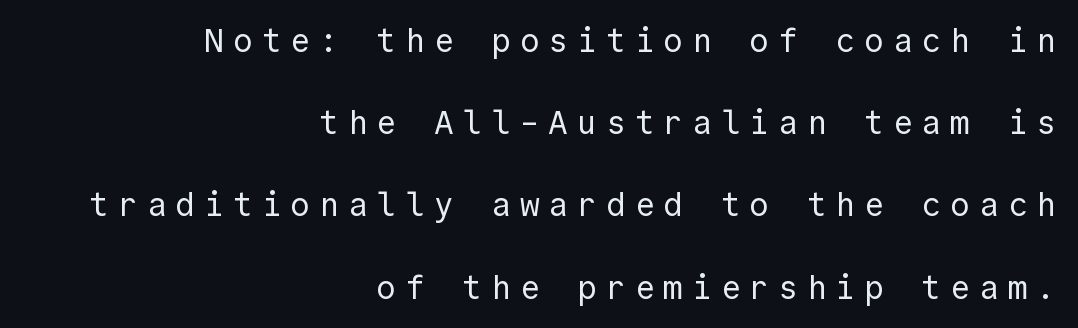
The image shows 33 px regular-weight sans-serif type, upright, monospaced; set right-aligned, loose line spacing (2.49x), unusually wide letter spacing (+0.27 em), not underlined; a medium x-height.
